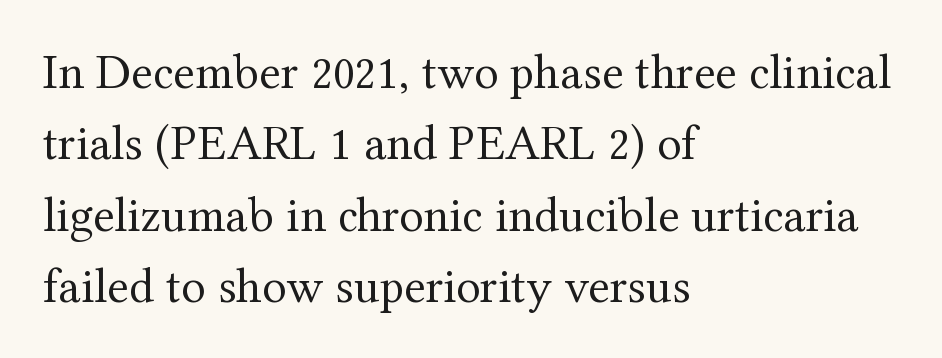
Q: Is the text bold? A: No.
Q: Is the text italic (slanted)? A: No, it is upright.
Q: Is the typeface a serif or a sans-serif typeface? A: Serif.
Q: Is the text underlined? A: No.
Q: How is the paragraph aligned? A: Left-aligned.
Q: Is the spacing between letters normal or unusually wide? A: Normal.
Q: Is the spacing between lines tight, normal or loose? A: Normal.
Q: Width (condensed, normal, or wide)? A: Normal.
Q: Stroke contrast? A: Medium.
Q: x-height? A: Medium.
Q: Monospaced? A: No.
